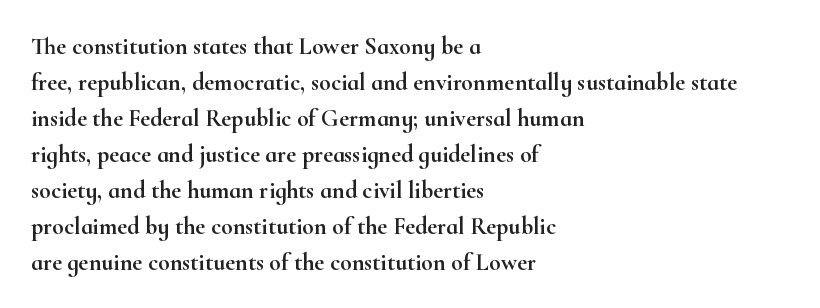
{"italic": "no", "underline": "no", "align": "left", "line_spacing": "normal", "line_spacing_ratio": 1.5, "letter_spacing": "normal", "letter_spacing_em": 0.0, "glyph_px": 24}
